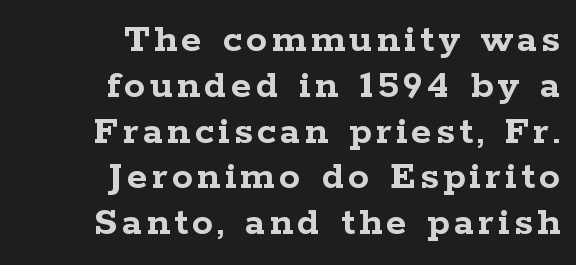
{"serif": "yes", "italic": "no", "bold": "yes", "weight": "semibold", "width": "wide", "stroke_contrast": "low", "x_height": "medium", "monospaced": "no", "underline": "no", "align": "right", "line_spacing": "tight", "line_spacing_ratio": 1.09, "glyph_px": 42}
